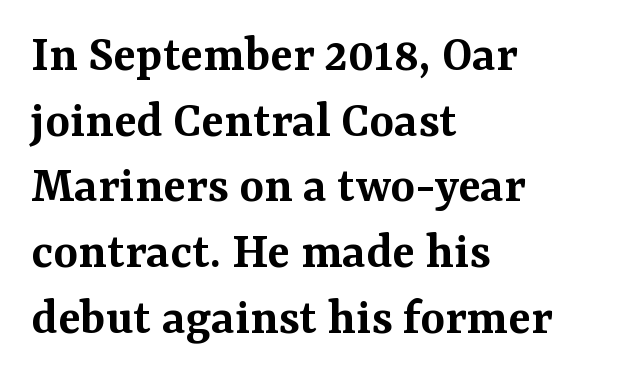
{"serif": "yes", "italic": "no", "bold": "semi", "weight": "semibold", "width": "normal", "stroke_contrast": "medium", "x_height": "medium", "monospaced": "no", "underline": "no", "align": "left", "line_spacing_ratio": 1.24, "letter_spacing": "normal", "letter_spacing_em": 0.0, "glyph_px": 53}
